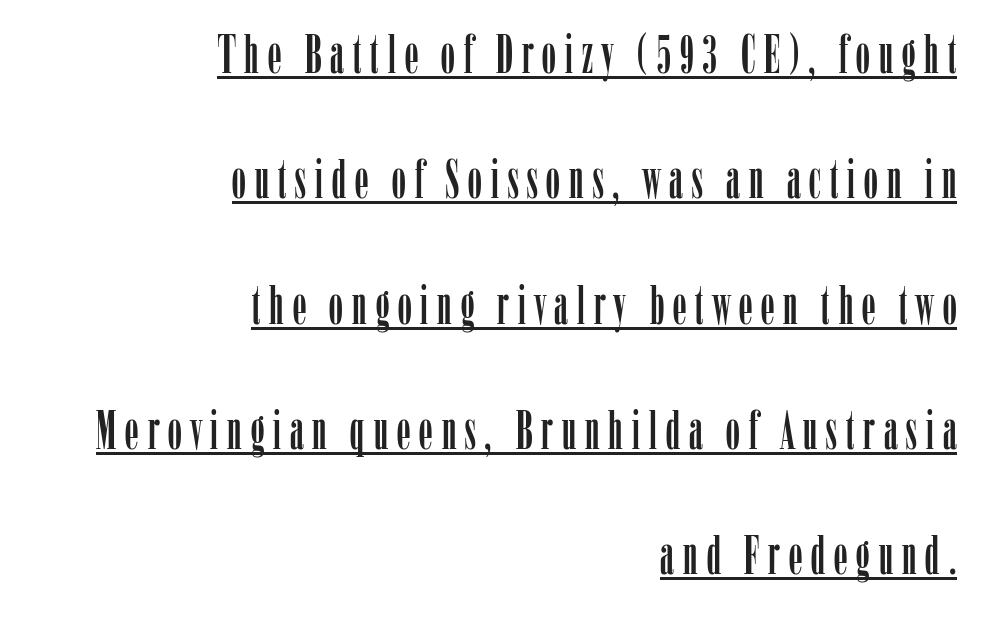
{"serif": "yes", "italic": "no", "width": "condensed", "stroke_contrast": "low", "x_height": "medium", "monospaced": "no", "underline": "yes", "align": "right", "line_spacing": "loose", "line_spacing_ratio": 2.32, "glyph_px": 54}
